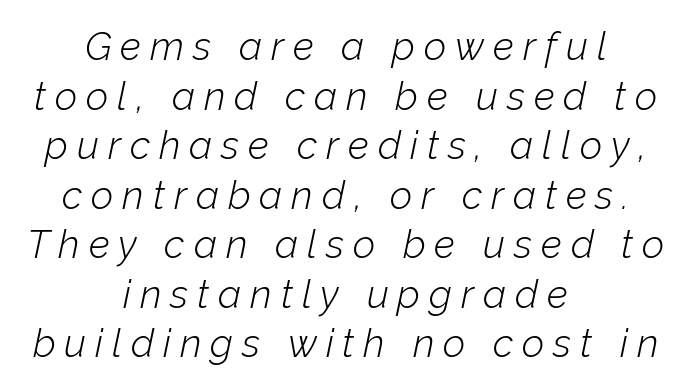
{"italic": "yes", "lean": "right", "slant_degrees": 12, "bold": "no", "weight": "light", "width": "normal", "stroke_contrast": "low", "x_height": "medium", "monospaced": "no", "underline": "no", "align": "center", "line_spacing": "normal", "line_spacing_ratio": 1.27, "letter_spacing": "wide", "letter_spacing_em": 0.23, "glyph_px": 39}
